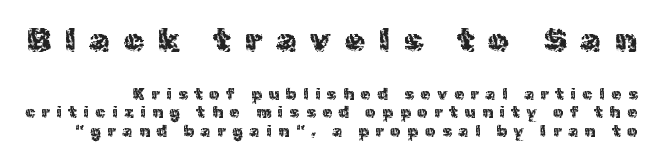
The image shows 33 px regular-weight sans-serif type, upright; set line spacing 1.16x, unusually wide letter spacing (+0.42 em), not underlined; the first (top) block is 2.06x larger; a medium x-height.
